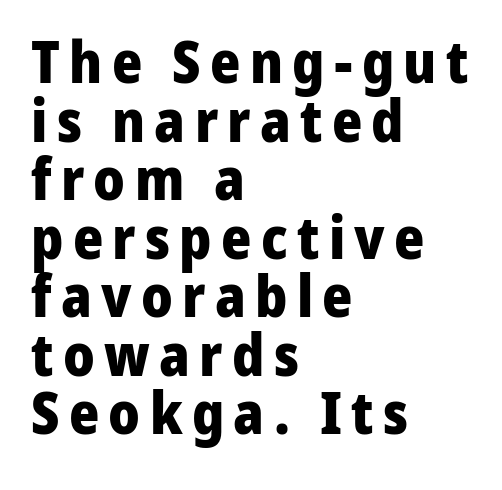
The compositor pushed each line to the left boundary. Posture: vertical. Chunky letters — that's bold for sure. Notice how descenders almost collide with the ascenders below — that's tight leading.
